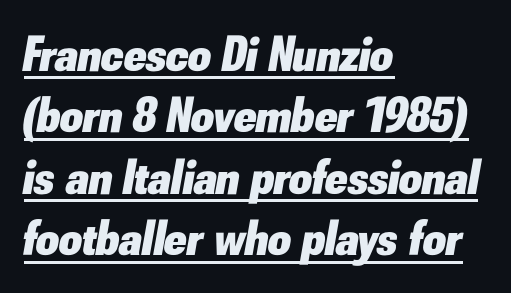
Q: Is the text bold? A: Yes.
Q: Is the text italic (slanted)? A: Yes, it leans right by about 10 degrees.
Q: Is the text underlined? A: Yes.
Q: How is the paragraph aligned? A: Left-aligned.
Q: Is the spacing between letters normal or unusually wide? A: Normal.
Q: Width (condensed, normal, or wide)? A: Normal.
Q: Stroke contrast? A: Low.
Q: x-height? A: Small.
Q: Monospaced? A: No.
